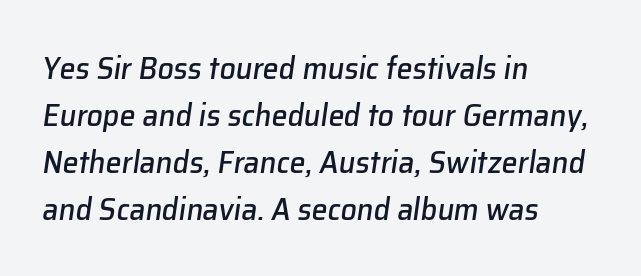
The image shows 32 px text type, italic (leaning right); set left-aligned, normal line spacing (1.47x), normal letter spacing, not underlined; low stroke contrast and a medium x-height.
